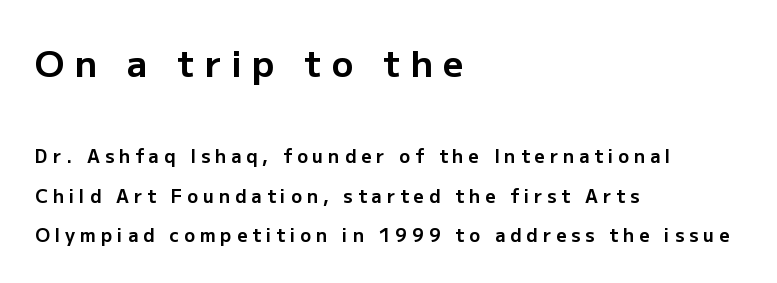
{"serif": "no", "italic": "no", "bold": "yes", "weight": "bold", "width": "normal", "stroke_contrast": "low", "x_height": "medium", "monospaced": "no", "underline": "no", "align": "left", "line_spacing": "loose", "line_spacing_ratio": 2.18, "letter_spacing": "wide", "letter_spacing_em": 0.28, "larger_block": "first", "size_ratio": 2.0, "glyph_px": 36}
